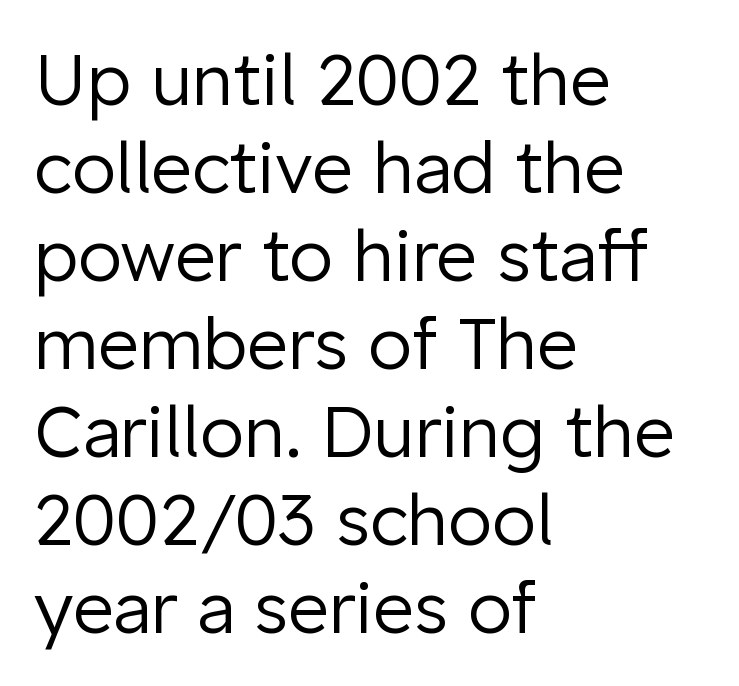
The image shows 71 px regular-weight sans-serif type, upright; set left-aligned, line spacing 1.24x, normal letter spacing, not underlined; low stroke contrast and a medium x-height.
